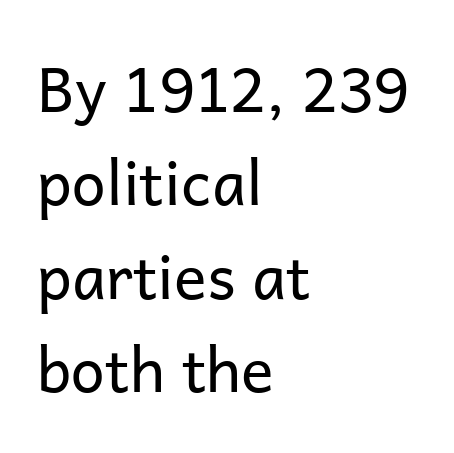
The image shows 61 px regular-weight sans-serif type, upright; set left-aligned, normal line spacing (1.53x), normal letter spacing, not underlined; low stroke contrast and a medium x-height.
